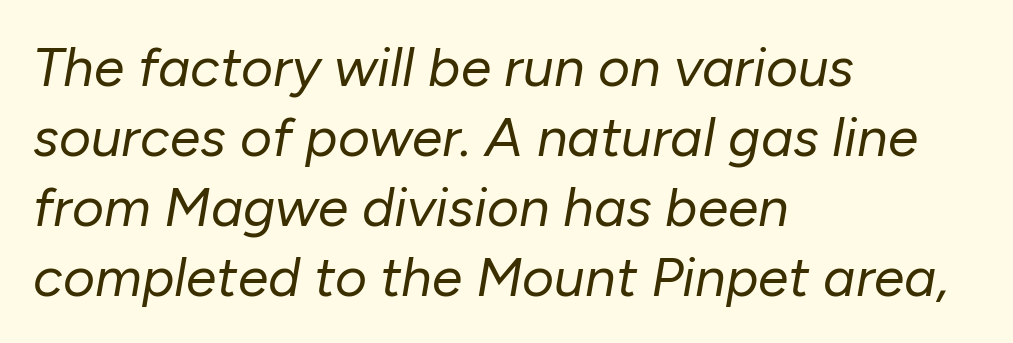
The image shows 55 px regular-weight type, italic (leaning right); set left-aligned, normal line spacing (1.27x), normal letter spacing, not underlined; low stroke contrast and a medium x-height.
